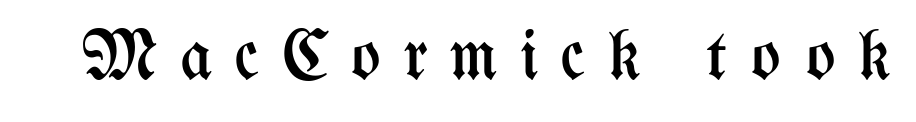
Q: Is the text bold? A: No.
Q: Is the text italic (slanted)? A: No, it is upright.
Q: Is the text underlined? A: No.
Q: Is the spacing between letters normal or unusually wide? A: Unusually wide.
Q: Width (condensed, normal, or wide)? A: Condensed.
Q: Stroke contrast? A: Medium.
Q: x-height? A: Medium.
Q: Monospaced? A: No.
